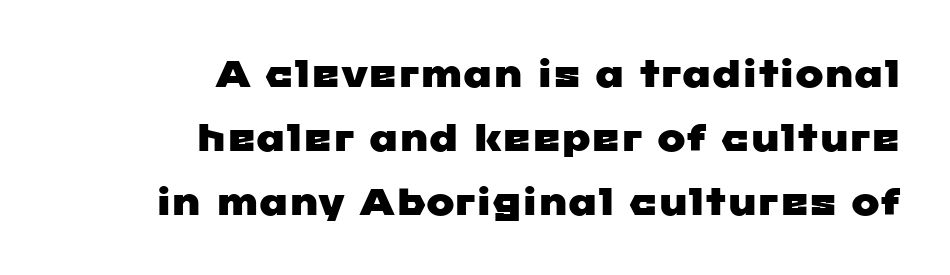
The image shows 38 px wide sans-serif type; set right-aligned, normal line spacing (1.69x), normal letter spacing, not underlined; low stroke contrast and a medium x-height.
